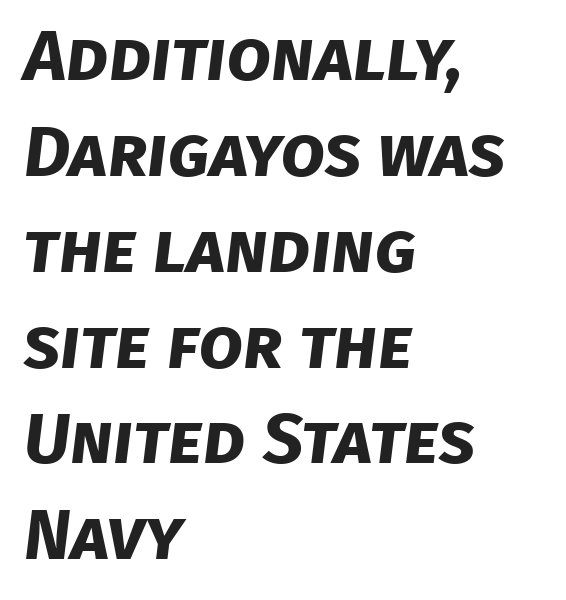
{"serif": "no", "bold": "yes", "weight": "bold", "width": "normal", "stroke_contrast": "low", "x_height": "large", "monospaced": "no", "underline": "no", "align": "left", "line_spacing": "normal", "line_spacing_ratio": 1.35, "letter_spacing": "normal", "letter_spacing_em": 0.0, "glyph_px": 71}
